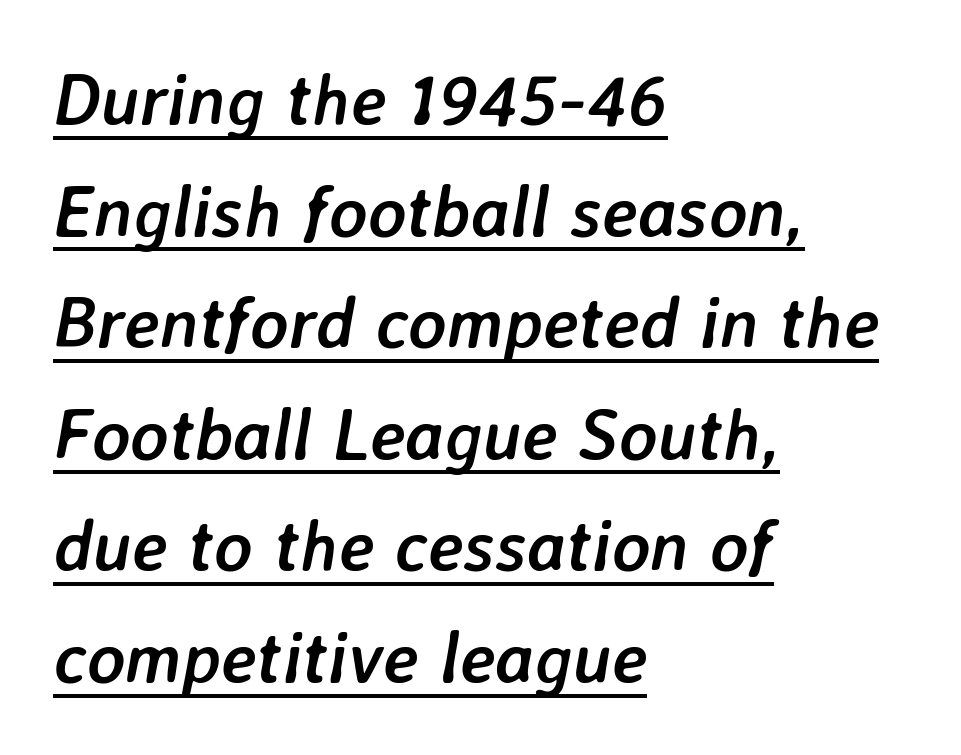
Q: Is the text bold? A: Yes.
Q: Is the text italic (slanted)? A: Yes, it leans right by about 7 degrees.
Q: Is the text underlined? A: Yes.
Q: How is the paragraph aligned? A: Left-aligned.
Q: Is the spacing between letters normal or unusually wide? A: Normal.
Q: Is the spacing between lines tight, normal or loose? A: Normal.
Q: Width (condensed, normal, or wide)? A: Normal.
Q: Stroke contrast? A: Low.
Q: x-height? A: Medium.
Q: Monospaced? A: No.
